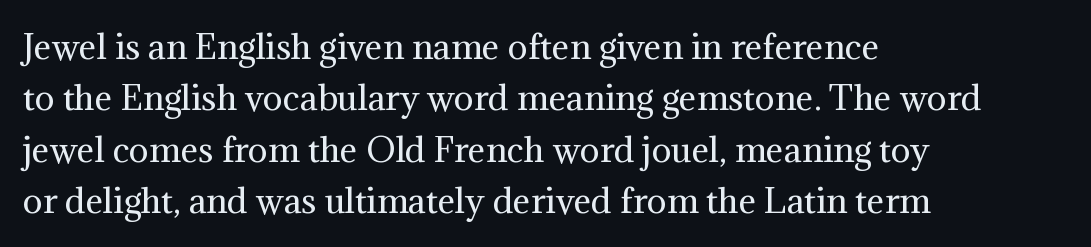
{"serif": "yes", "italic": "no", "bold": "no", "weight": "regular", "width": "normal", "stroke_contrast": "medium", "x_height": "medium", "monospaced": "no", "underline": "no", "align": "left", "line_spacing": "normal", "line_spacing_ratio": 1.56, "letter_spacing": "normal", "letter_spacing_em": 0.0, "glyph_px": 33}
